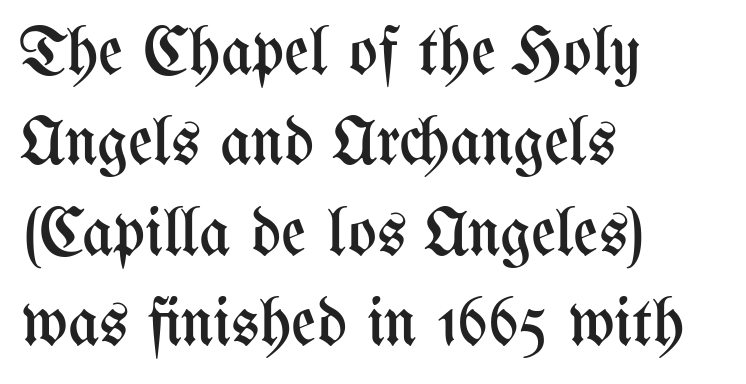
The image shows 68 px regular-weight, condensed type, upright; set left-aligned, normal line spacing (1.33x), normal letter spacing, not underlined; medium stroke contrast and a medium x-height.
